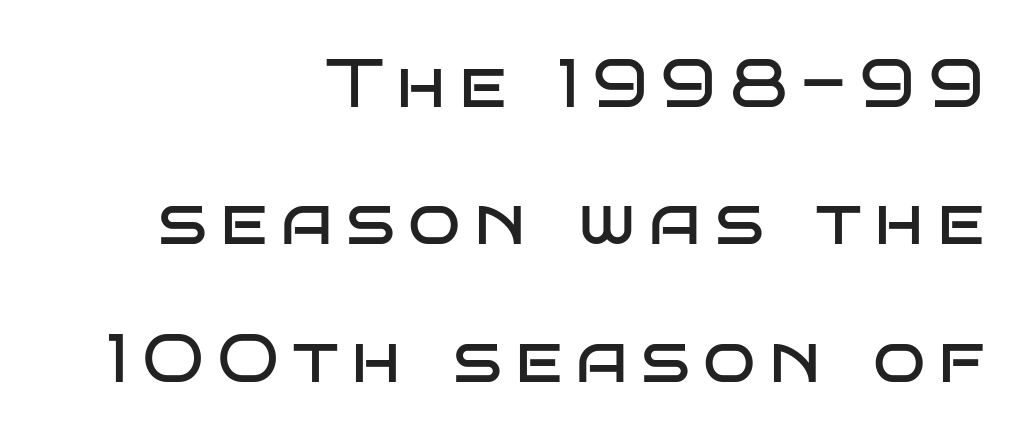
The image shows 69 px regular-weight, wide sans-serif type, upright; set right-aligned, loose line spacing (1.99x), not underlined; low stroke contrast and a large x-height.
